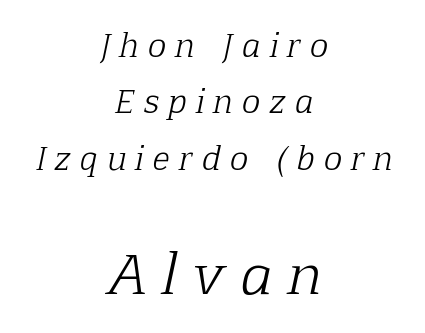
{"serif": "yes", "italic": "yes", "lean": "right", "slant_degrees": 12, "bold": "no", "weight": "light", "width": "normal", "stroke_contrast": "low", "x_height": "medium", "monospaced": "no", "underline": "no", "align": "center", "line_spacing_ratio": 1.82, "letter_spacing": "wide", "letter_spacing_em": 0.32, "larger_block": "second", "size_ratio": 1.74, "glyph_px": 54}
